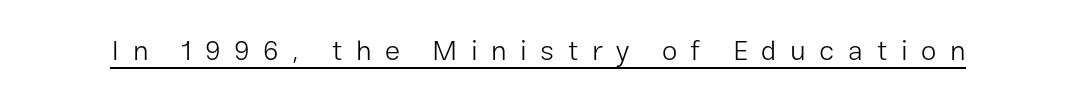
Like a heading marked for emphasis, these lines bear an underscore. Is this a heavy cut? Hardly; it is regular or lighter. Think of a printed novel: that variable character pitch is what you see here. Spacing between characters has been opened up far beyond the box default. Ordinary non-slanted type is in use. The letters carry no serifs — their stems end cleanly without finishing strokes.
